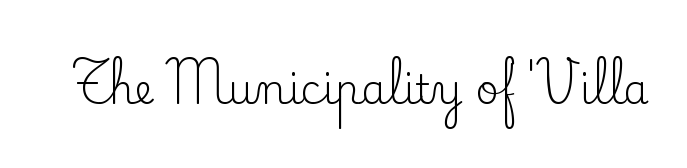
Q: Is the text bold? A: No.
Q: Is the text italic (slanted)? A: No, it is upright.
Q: Is the text underlined? A: No.
Q: Is the spacing between letters normal or unusually wide? A: Normal.
Q: Width (condensed, normal, or wide)? A: Normal.
Q: Stroke contrast? A: Low.
Q: x-height? A: Small.
Q: Monospaced? A: No.
